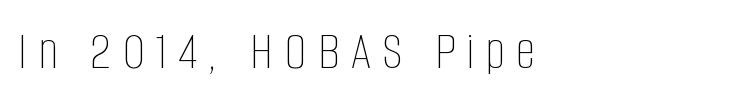
Q: Is the text bold? A: No.
Q: Is the text italic (slanted)? A: No, it is upright.
Q: Is the text underlined? A: No.
Q: How is the paragraph aligned? A: Left-aligned.
Q: Width (condensed, normal, or wide)? A: Condensed.
Q: Stroke contrast? A: Low.
Q: x-height? A: Large.
Q: Monospaced? A: No.
